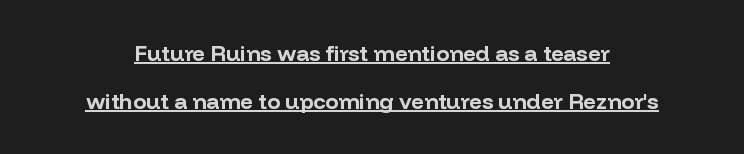
Q: Is the text bold? A: Yes.
Q: Is the text italic (slanted)? A: No, it is upright.
Q: Is the text underlined? A: Yes.
Q: Is the spacing between letters normal or unusually wide? A: Normal.
Q: Is the spacing between lines tight, normal or loose? A: Loose.
